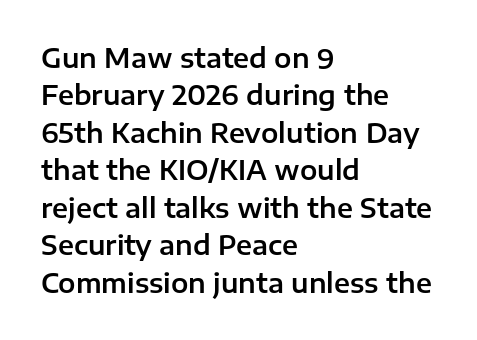
Q: Is the text italic (slanted)? A: No, it is upright.
Q: Is the text underlined? A: No.
Q: How is the paragraph aligned? A: Left-aligned.
Q: Is the spacing between letters normal or unusually wide? A: Normal.
Q: Is the spacing between lines tight, normal or loose? A: Normal.
